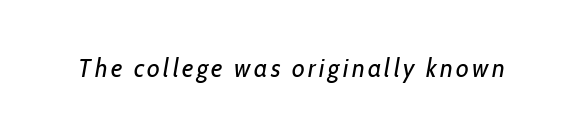
{"italic": "yes", "lean": "right", "slant_degrees": 10, "bold": "no", "underline": "no", "glyph_px": 26}
